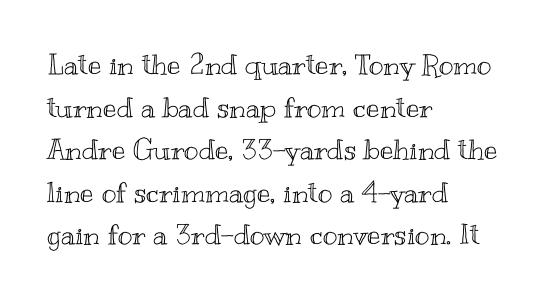
{"italic": "no", "width": "wide", "x_height": "small", "monospaced": "no", "underline": "no", "align": "left", "line_spacing": "normal", "line_spacing_ratio": 1.52, "letter_spacing": "normal", "letter_spacing_em": 0.0, "glyph_px": 28}
